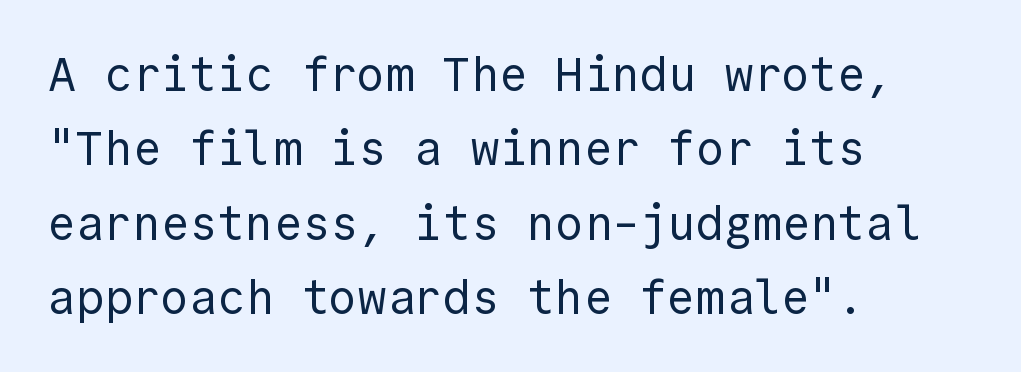
Q: Is the text bold? A: No.
Q: Is the text italic (slanted)? A: No, it is upright.
Q: Is the typeface a serif or a sans-serif typeface? A: Sans-serif.
Q: Is the text underlined? A: No.
Q: How is the paragraph aligned? A: Left-aligned.
Q: Is the spacing between letters normal or unusually wide? A: Normal.
Q: Is the spacing between lines tight, normal or loose? A: Normal.
Q: Width (condensed, normal, or wide)? A: Normal.
Q: x-height? A: Medium.
Q: Monospaced? A: Yes.
